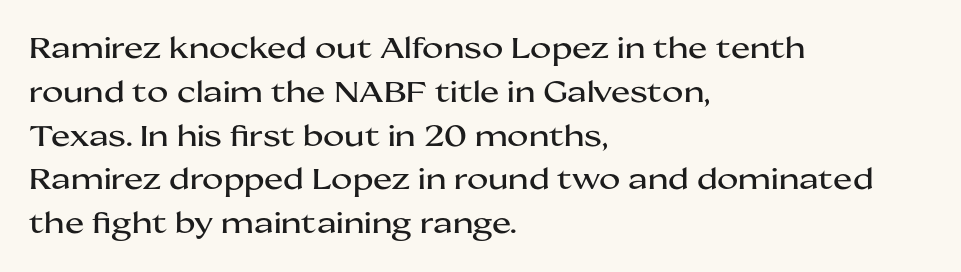
{"italic": "no", "width": "wide", "stroke_contrast": "medium", "x_height": "medium", "monospaced": "no", "underline": "no", "align": "left", "line_spacing": "normal", "line_spacing_ratio": 1.51, "letter_spacing": "normal", "letter_spacing_em": 0.0, "glyph_px": 29}
